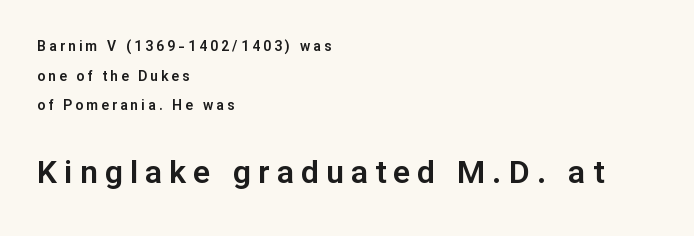
The image shows 32 px sans-serif type, upright; set left-aligned, loose line spacing (2.12x), unusually wide letter spacing (+0.22 em), not underlined; the second (bottom) block is 2.29x larger; low stroke contrast and a medium x-height.
